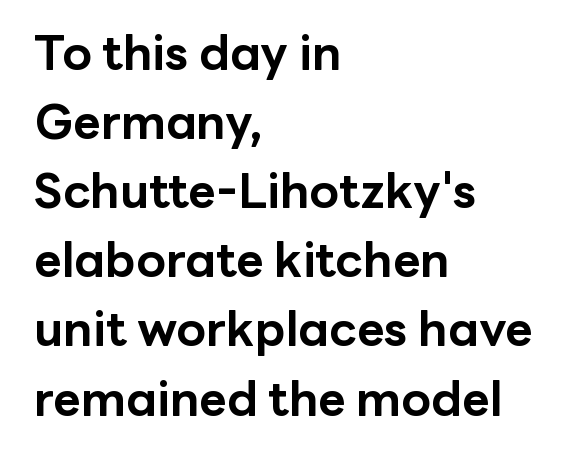
{"serif": "no", "italic": "no", "bold": "yes", "weight": "bold", "width": "normal", "stroke_contrast": "low", "x_height": "medium", "monospaced": "no", "underline": "no", "align": "left", "line_spacing": "normal", "line_spacing_ratio": 1.44, "letter_spacing": "normal", "letter_spacing_em": 0.0, "glyph_px": 48}
